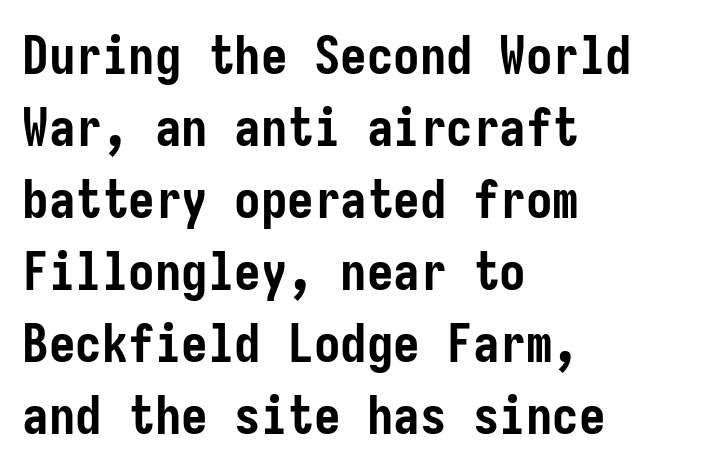
Q: Is the text bold? A: Yes.
Q: Is the text italic (slanted)? A: No, it is upright.
Q: Is the typeface a serif or a sans-serif typeface? A: Sans-serif.
Q: Is the text underlined? A: No.
Q: How is the paragraph aligned? A: Left-aligned.
Q: Is the spacing between letters normal or unusually wide? A: Normal.
Q: Is the spacing between lines tight, normal or loose? A: Normal.
Q: Width (condensed, normal, or wide)? A: Condensed.
Q: Stroke contrast? A: Low.
Q: x-height? A: Medium.
